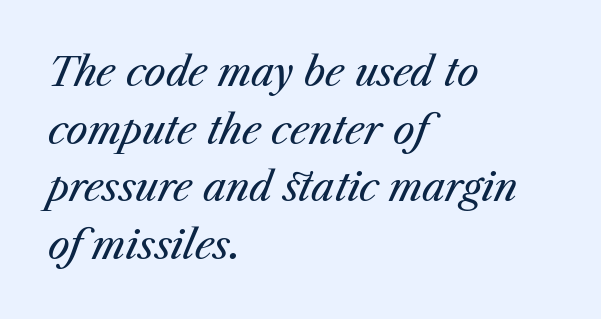
Q: Is the text bold? A: No.
Q: Is the text italic (slanted)? A: Yes, it leans right by about 23 degrees.
Q: Is the text underlined? A: No.
Q: How is the paragraph aligned? A: Left-aligned.
Q: Is the spacing between letters normal or unusually wide? A: Normal.
Q: Is the spacing between lines tight, normal or loose? A: Normal.
Q: Width (condensed, normal, or wide)? A: Normal.
Q: Stroke contrast? A: Medium.
Q: x-height? A: Medium.
Q: Monospaced? A: No.
